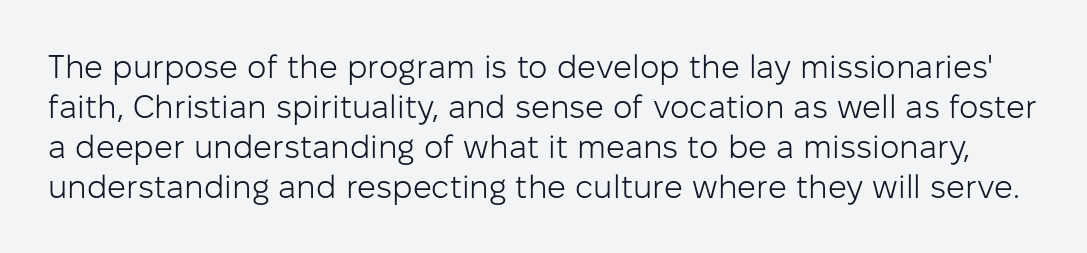
{"serif": "no", "italic": "no", "bold": "no", "weight": "light", "width": "normal", "stroke_contrast": "low", "x_height": "medium", "monospaced": "no", "underline": "no", "line_spacing_ratio": 1.21, "letter_spacing": "normal", "letter_spacing_em": 0.0, "glyph_px": 33}
